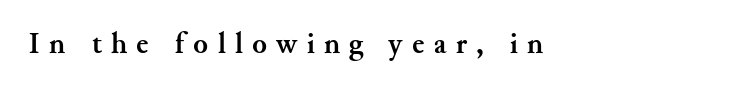
Examine the stroke ends and you'll spot serifs. A clean baseline with only descenders dipping below it. Think of a printed novel: that variable character pitch is what you see here. How are the letters spaced? Widely, with obvious added tracking.
